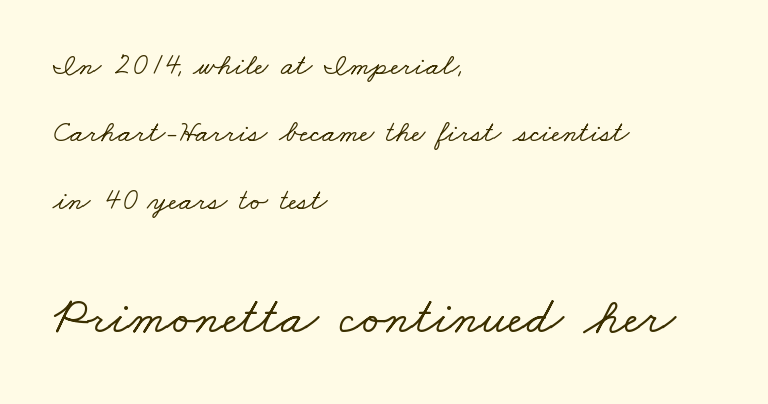
Q: Is the typeface a serif or a sans-serif typeface? A: Serif.
Q: Is the text underlined? A: No.
Q: How is the paragraph aligned? A: Left-aligned.
Q: Is the spacing between letters normal or unusually wide? A: Normal.
Q: Is the spacing between lines tight, normal or loose? A: Loose.
Q: Which block of text is set in a larger size, the first (top) or the second (bottom)? A: The second (bottom) one.
Q: Width (condensed, normal, or wide)? A: Wide.
Q: Stroke contrast? A: Low.
Q: x-height? A: Small.
Q: Monospaced? A: No.
